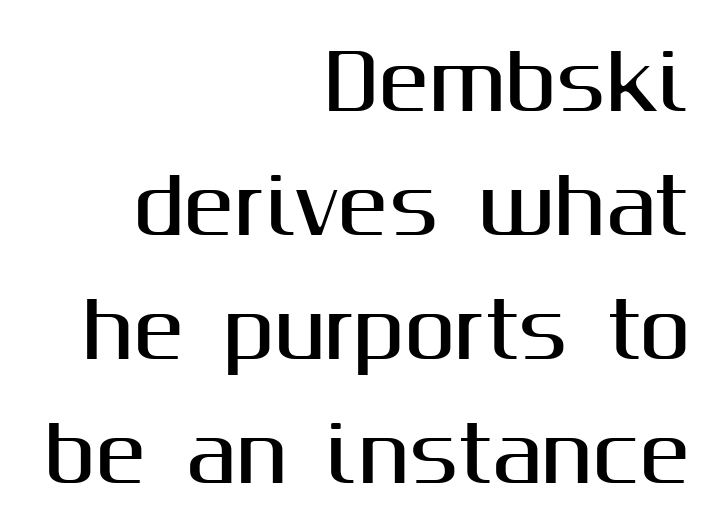
Q: Is the text italic (slanted)? A: No, it is upright.
Q: Is the typeface a serif or a sans-serif typeface? A: Sans-serif.
Q: Is the text underlined? A: No.
Q: How is the paragraph aligned? A: Right-aligned.
Q: Is the spacing between letters normal or unusually wide? A: Normal.
Q: Is the spacing between lines tight, normal or loose? A: Normal.
Q: Width (condensed, normal, or wide)? A: Normal.
Q: Stroke contrast? A: Medium.
Q: x-height? A: Medium.
Q: Monospaced? A: No.
